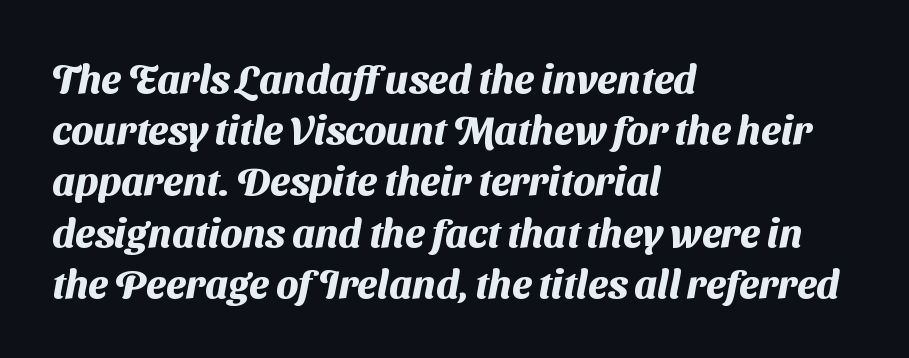
Q: Is the text bold? A: Yes.
Q: Is the typeface a serif or a sans-serif typeface? A: Sans-serif.
Q: Is the text underlined? A: No.
Q: How is the paragraph aligned? A: Left-aligned.
Q: Is the spacing between letters normal or unusually wide? A: Normal.
Q: Is the spacing between lines tight, normal or loose? A: Normal.
Q: Width (condensed, normal, or wide)? A: Normal.
Q: Stroke contrast? A: Medium.
Q: x-height? A: Medium.
Q: Monospaced? A: No.
